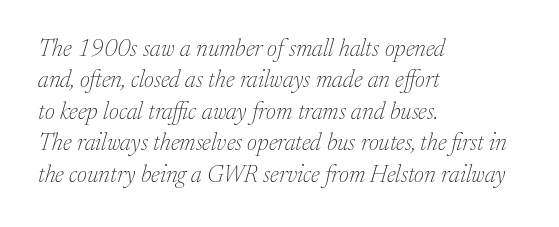
Q: Is the text bold? A: No.
Q: Is the text italic (slanted)? A: Yes, it leans right by about 17 degrees.
Q: Is the text underlined? A: No.
Q: How is the paragraph aligned? A: Left-aligned.
Q: Is the spacing between letters normal or unusually wide? A: Normal.
Q: Is the spacing between lines tight, normal or loose? A: Normal.
